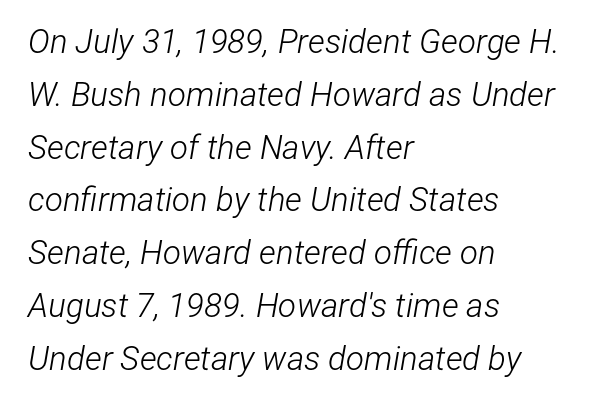
{"italic": "yes", "lean": "right", "slant_degrees": 12, "bold": "no", "weight": "light", "width": "condensed", "stroke_contrast": "low", "x_height": "medium", "monospaced": "no", "underline": "no", "align": "left", "line_spacing": "normal", "line_spacing_ratio": 1.6, "letter_spacing": "normal", "letter_spacing_em": 0.0, "glyph_px": 33}
